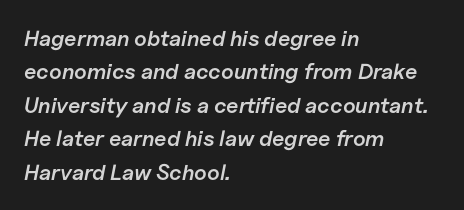
The image shows 22 px text type, italic (leaning right); set left-aligned, normal line spacing (1.52x), normal letter spacing, not underlined.
